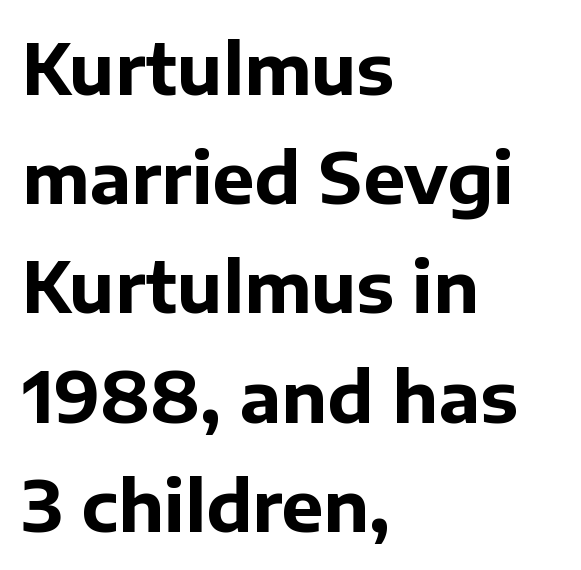
{"serif": "no", "italic": "no", "bold": "yes", "weight": "bold", "width": "normal", "stroke_contrast": "low", "x_height": "medium", "monospaced": "no", "underline": "no", "align": "left", "line_spacing": "normal", "line_spacing_ratio": 1.56, "letter_spacing": "normal", "letter_spacing_em": 0.0, "glyph_px": 70}
